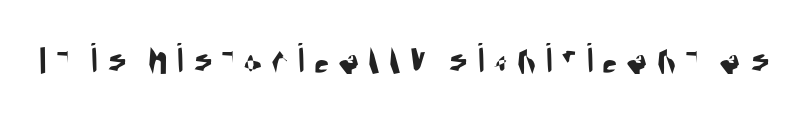
The image shows 44 px condensed sans-serif type; set unusually wide letter spacing (+0.2 em), not underlined; medium stroke contrast and a large x-height.
